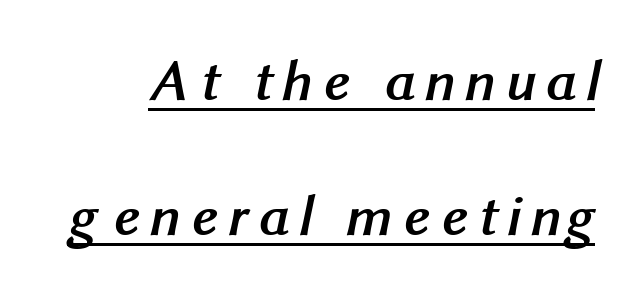
Q: Is the text bold? A: Yes.
Q: Is the typeface a serif or a sans-serif typeface? A: Sans-serif.
Q: Is the text underlined? A: Yes.
Q: Is the spacing between lines tight, normal or loose? A: Loose.
Q: Width (condensed, normal, or wide)? A: Normal.
Q: Stroke contrast? A: Medium.
Q: x-height? A: Medium.
Q: Monospaced? A: No.
